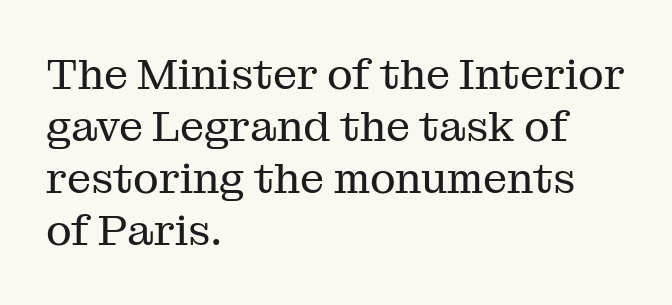
The image shows 43 px regular-weight serif type, upright; set left-aligned, line spacing 1.21x, normal letter spacing, not underlined; medium stroke contrast and a medium x-height.
